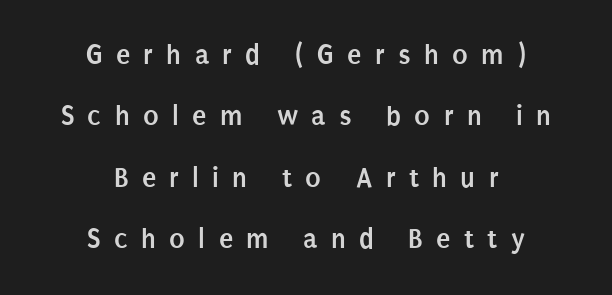
These lines stack symmetrically, like a column narrowing and widening about its center. Does extra space separate the letters? Yes, quite a lot of it. A roman cut, with each character standing at attention. These lines are rendered in a variable-pitch font. The passage shown stacks its lines with a broad gap. Words float on clear page, feet unadorned.
